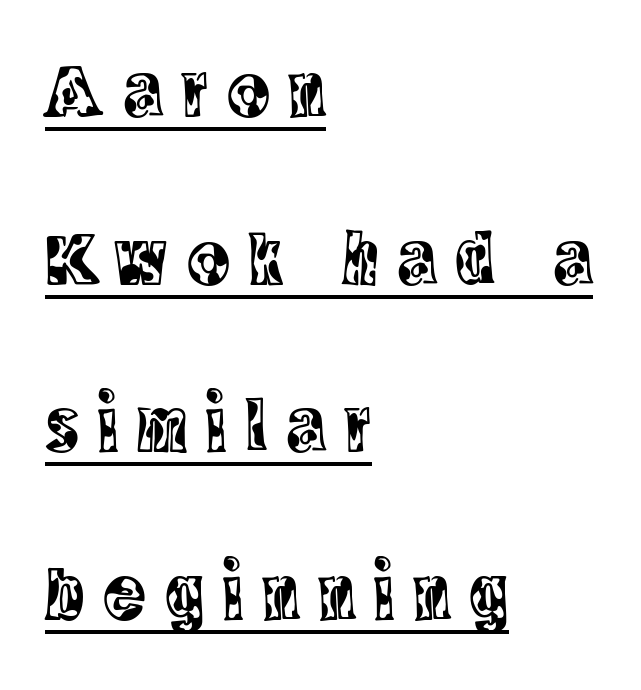
The image shows 78 px condensed serif type, upright; set left-aligned, loose line spacing (2.15x), unusually wide letter spacing (+0.25 em), underlined; a large x-height.
